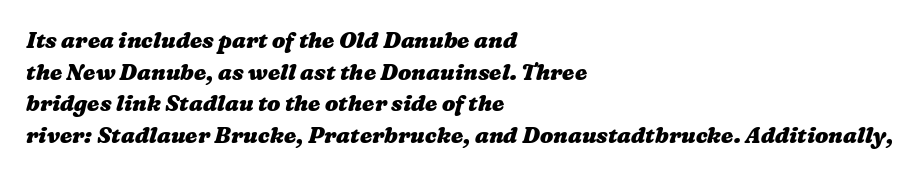
The image shows 22 px bold type; set left-aligned, normal line spacing (1.44x), normal letter spacing, not underlined.
